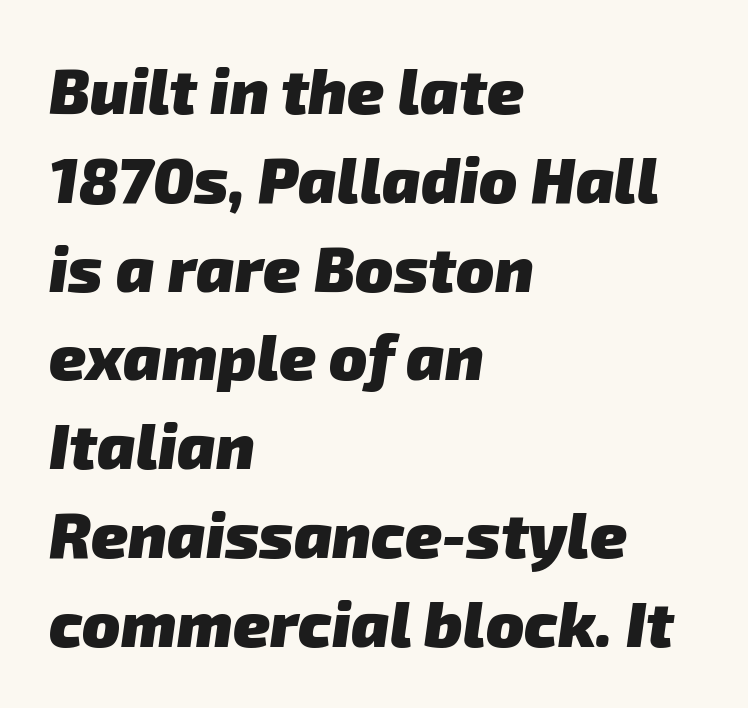
{"serif": "no", "bold": "yes", "weight": "heavy", "width": "normal", "stroke_contrast": "low", "x_height": "medium", "monospaced": "no", "underline": "no", "align": "left", "line_spacing": "normal", "line_spacing_ratio": 1.41, "letter_spacing": "normal", "letter_spacing_em": 0.0, "glyph_px": 63}
